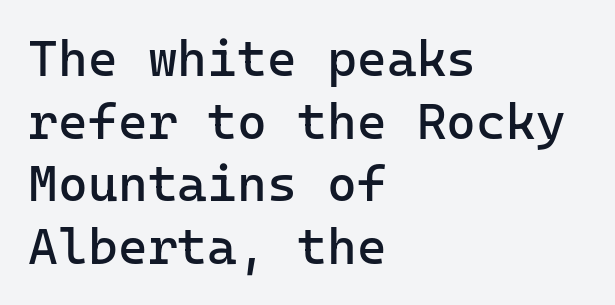
All the whitespace from short lines collects on the right. Unmarked baselines from the first word to the last. Each word holds together tightly as a unit, with standard inter-letter gaps. Unlike a traditional serif, this face leaves its strokes unadorned. Think standard paragraph weight, or any step lighter than that.
